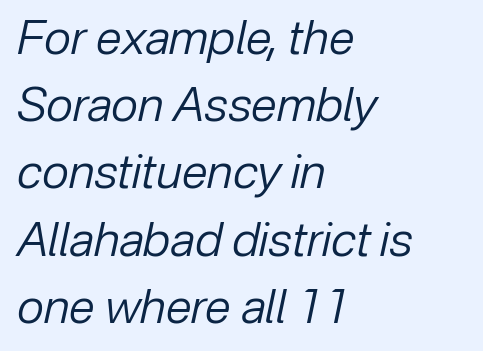
{"italic": "yes", "lean": "right", "slant_degrees": 12, "bold": "no", "weight": "regular", "width": "normal", "stroke_contrast": "low", "x_height": "medium", "monospaced": "no", "underline": "no", "align": "left", "line_spacing": "normal", "line_spacing_ratio": 1.43, "letter_spacing": "normal", "letter_spacing_em": 0.0, "glyph_px": 47}
